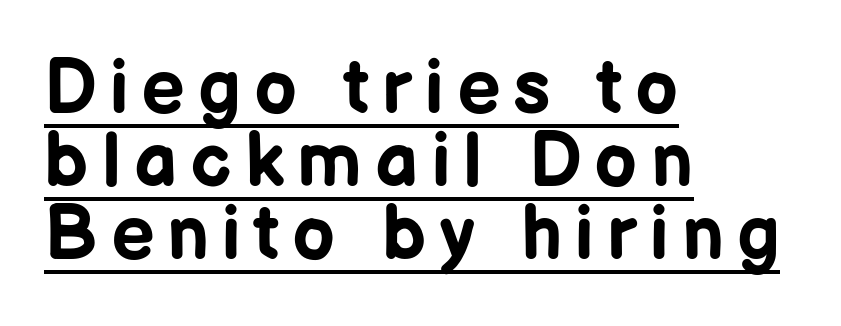
The image shows 76 px bold sans-serif type, upright; set left-aligned, tight line spacing (0.96x), underlined; low stroke contrast and a medium x-height.
